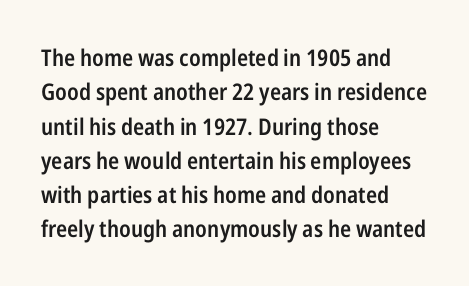
Q: Is the text bold? A: Semi-bold.
Q: Is the text italic (slanted)? A: No, it is upright.
Q: Is the text underlined? A: No.
Q: How is the paragraph aligned? A: Left-aligned.
Q: Is the spacing between letters normal or unusually wide? A: Normal.
Q: Is the spacing between lines tight, normal or loose? A: Normal.
